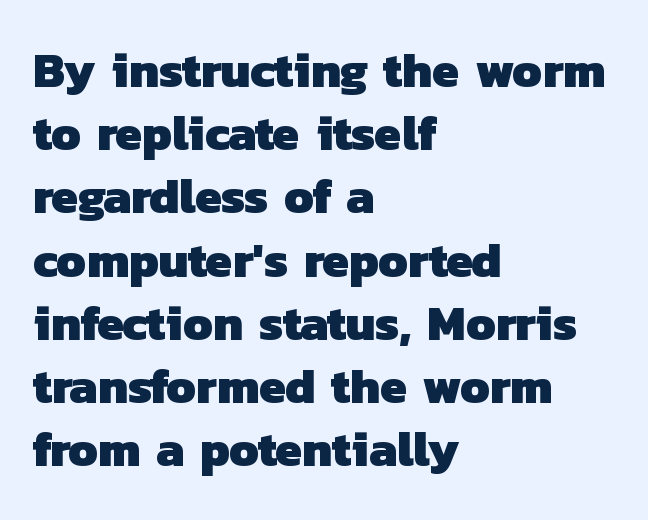
Q: Is the text bold? A: Yes.
Q: Is the typeface a serif or a sans-serif typeface? A: Sans-serif.
Q: Is the text underlined? A: No.
Q: How is the paragraph aligned? A: Left-aligned.
Q: Is the spacing between letters normal or unusually wide? A: Normal.
Q: Is the spacing between lines tight, normal or loose? A: Normal.
Q: Width (condensed, normal, or wide)? A: Normal.
Q: Stroke contrast? A: Low.
Q: x-height? A: Medium.
Q: Monospaced? A: No.
